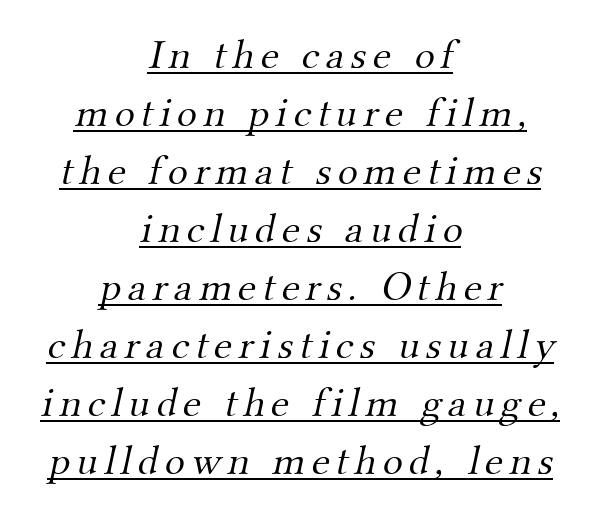
Think of a printed novel: that variable character pitch is what you see here. Regarding serifs, this sample has them. These lines are centered, leaving both edges ragged. Notice how a bar underscores the lettering throughout. In terms of leading, this rendering sits right in the middle. The face looks like a standard text weight, possibly lighter.
